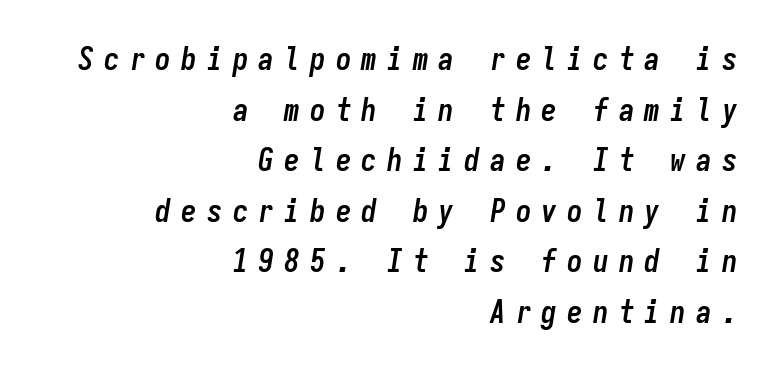
The image shows 31 px semibold, condensed type, italic (leaning right), monospaced; set right-aligned, normal line spacing (1.63x), unusually wide letter spacing (+0.33 em), not underlined; low stroke contrast and a medium x-height.
